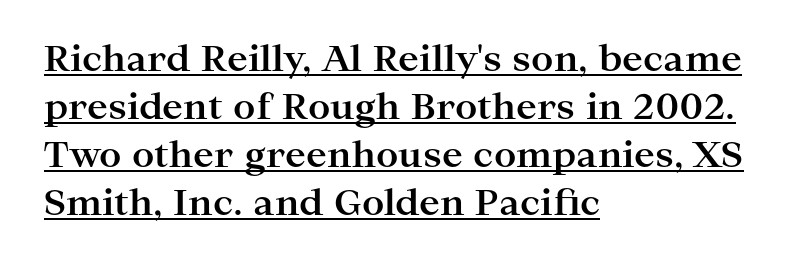
{"serif": "yes", "italic": "no", "bold": "yes", "weight": "bold", "width": "wide", "stroke_contrast": "high", "x_height": "medium", "monospaced": "no", "underline": "yes", "align": "left", "line_spacing": "normal", "line_spacing_ratio": 1.37, "letter_spacing": "normal", "letter_spacing_em": 0.0, "glyph_px": 35}
